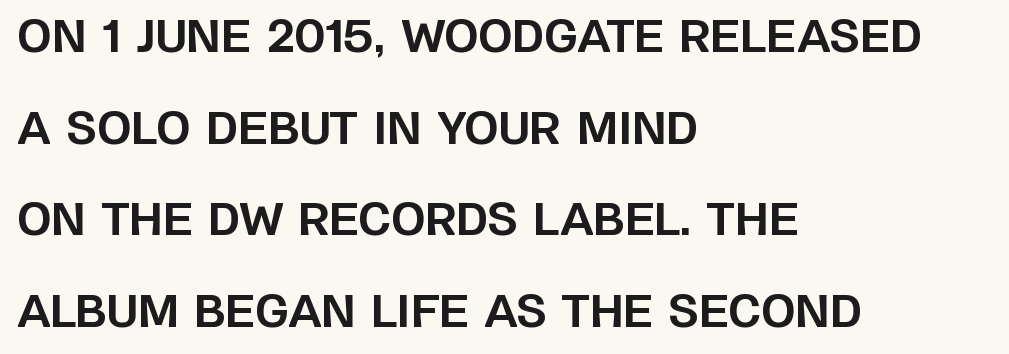
{"serif": "no", "italic": "no", "bold": "yes", "weight": "bold", "width": "normal", "stroke_contrast": "low", "x_height": "large", "monospaced": "no", "underline": "no", "align": "left", "line_spacing": "loose", "line_spacing_ratio": 2.08, "letter_spacing": "normal", "letter_spacing_em": 0.0, "glyph_px": 44}
